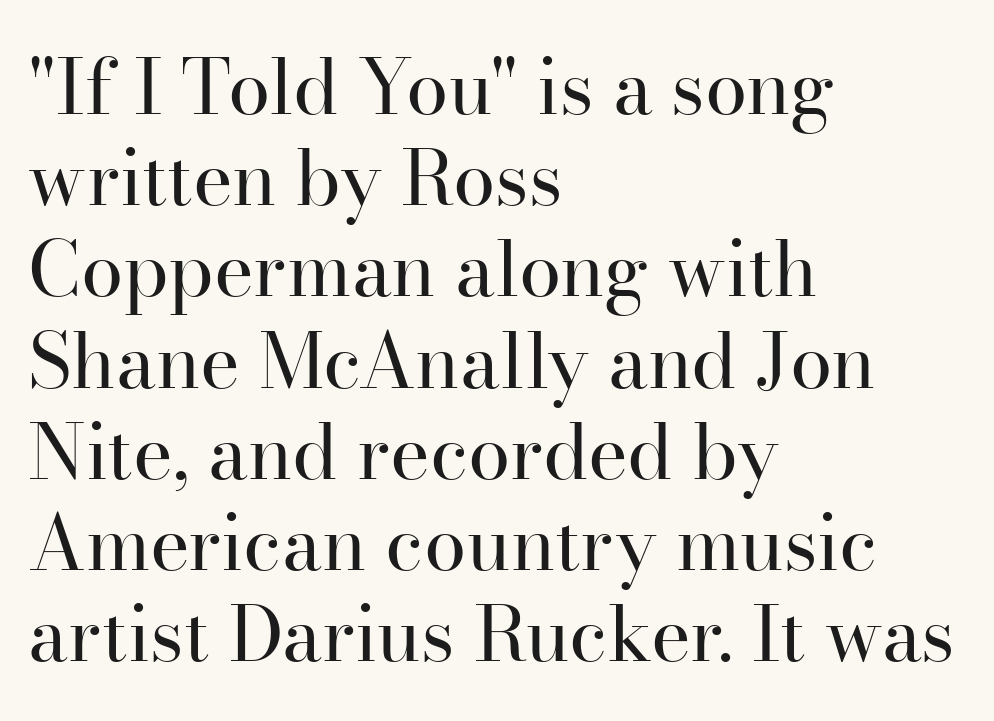
{"serif": "yes", "italic": "no", "bold": "no", "weight": "regular", "width": "normal", "stroke_contrast": "high", "x_height": "small", "monospaced": "no", "underline": "no", "align": "left", "line_spacing_ratio": 1.2, "letter_spacing": "normal", "letter_spacing_em": 0.0, "glyph_px": 76}
